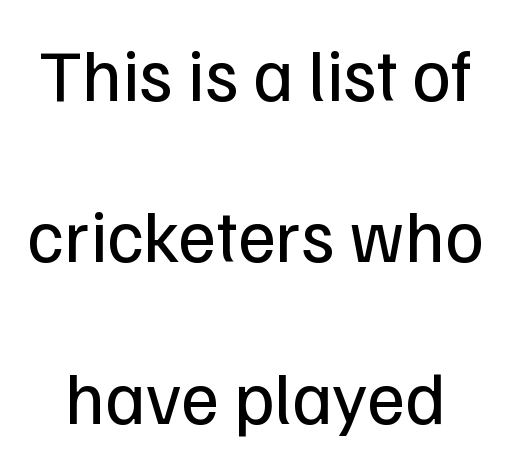
{"serif": "no", "italic": "no", "bold": "no", "weight": "regular", "width": "normal", "stroke_contrast": "low", "x_height": "medium", "monospaced": "no", "underline": "no", "line_spacing": "loose", "line_spacing_ratio": 2.18, "letter_spacing": "normal", "letter_spacing_em": 0.0, "glyph_px": 74}
